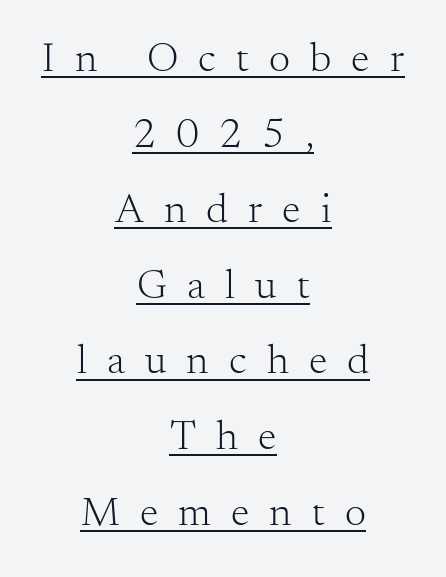
What decoration does the sample have? An underline. Is this a sans? No — the strokes have serifs. The letterforms sit at book weight or below. This rendering widens character spacing well past its baseline value.
